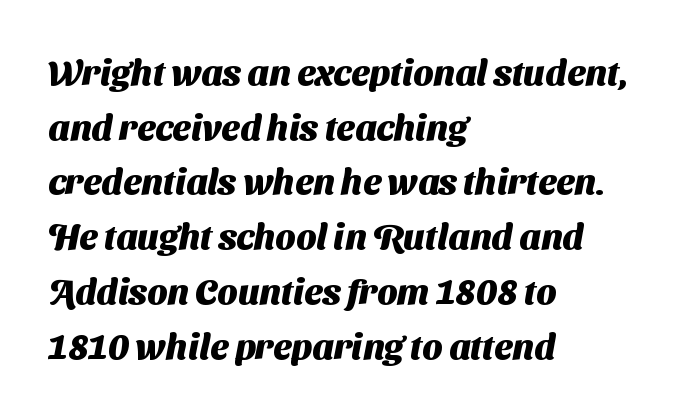
Q: Is the text bold? A: Yes.
Q: Is the typeface a serif or a sans-serif typeface? A: Sans-serif.
Q: Is the text underlined? A: No.
Q: How is the paragraph aligned? A: Left-aligned.
Q: Is the spacing between letters normal or unusually wide? A: Normal.
Q: Is the spacing between lines tight, normal or loose? A: Normal.
Q: Width (condensed, normal, or wide)? A: Normal.
Q: Stroke contrast? A: Medium.
Q: x-height? A: Medium.
Q: Monospaced? A: No.
